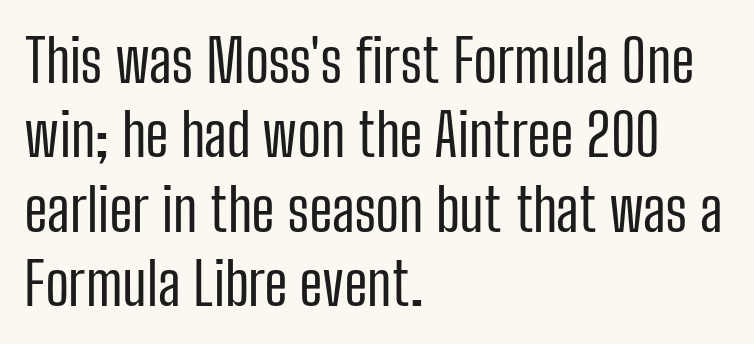
The image shows 59 px regular-weight, condensed sans-serif type, upright; set left-aligned, normal line spacing (1.26x), normal letter spacing, not underlined; low stroke contrast and a medium x-height.
